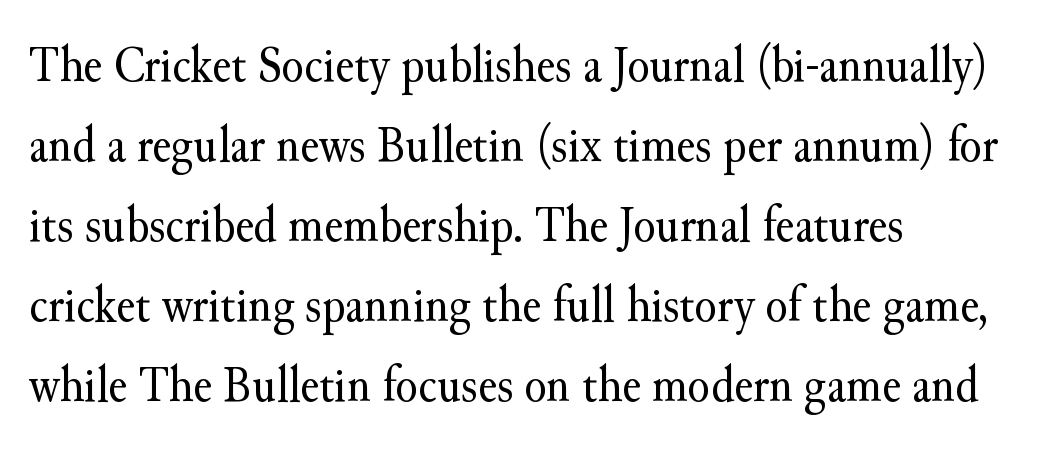
Q: Is the text bold? A: No.
Q: Is the text italic (slanted)? A: No, it is upright.
Q: Is the typeface a serif or a sans-serif typeface? A: Serif.
Q: Is the text underlined? A: No.
Q: How is the paragraph aligned? A: Left-aligned.
Q: Is the spacing between letters normal or unusually wide? A: Normal.
Q: Is the spacing between lines tight, normal or loose? A: Normal.
Q: Width (condensed, normal, or wide)? A: Normal.
Q: Stroke contrast? A: Medium.
Q: x-height? A: Small.
Q: Monospaced? A: No.
